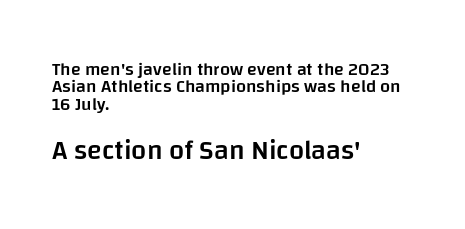
Q: Is the text bold? A: Semi-bold.
Q: Is the text italic (slanted)? A: No, it is upright.
Q: Is the text underlined? A: No.
Q: How is the paragraph aligned? A: Left-aligned.
Q: Is the spacing between letters normal or unusually wide? A: Normal.
Q: Is the spacing between lines tight, normal or loose? A: Tight.
Q: Which block of text is set in a larger size, the first (top) or the second (bottom)? A: The second (bottom) one.
